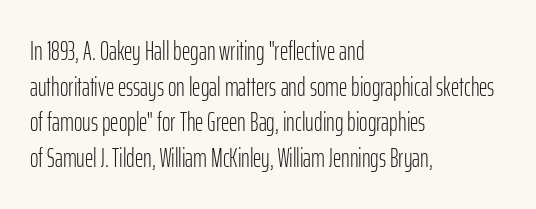
{"italic": "no", "bold": "no", "underline": "no", "align": "left", "line_spacing": "normal", "line_spacing_ratio": 1.37, "letter_spacing": "normal", "letter_spacing_em": 0.0, "glyph_px": 26}
